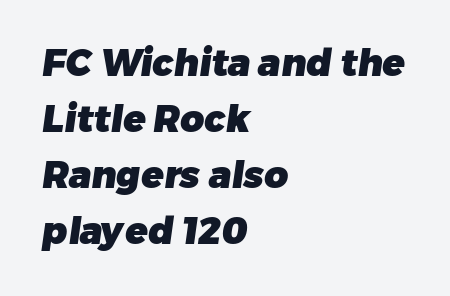
The image shows 37 px heavy sans-serif type; set left-aligned, normal line spacing (1.51x), normal letter spacing, not underlined; low stroke contrast and a medium x-height.
